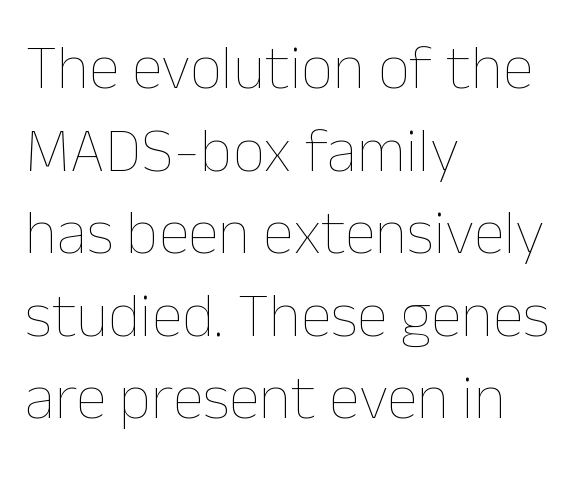
{"italic": "no", "bold": "no", "weight": "thin", "width": "normal", "stroke_contrast": "low", "x_height": "medium", "monospaced": "no", "underline": "no", "align": "left", "line_spacing": "normal", "line_spacing_ratio": 1.31, "letter_spacing": "normal", "letter_spacing_em": 0.0, "glyph_px": 63}
